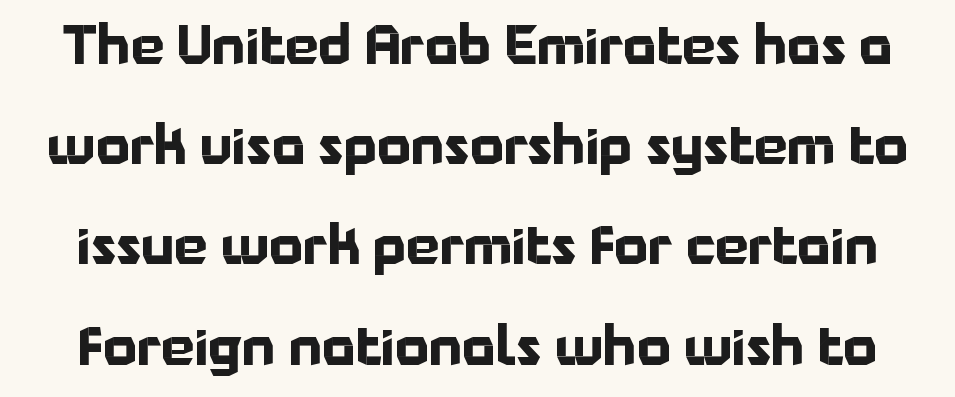
{"serif": "no", "italic": "no", "bold": "yes", "weight": "bold", "width": "normal", "stroke_contrast": "low", "x_height": "medium", "monospaced": "no", "underline": "no", "line_spacing_ratio": 1.89, "letter_spacing": "normal", "letter_spacing_em": 0.0, "glyph_px": 53}
